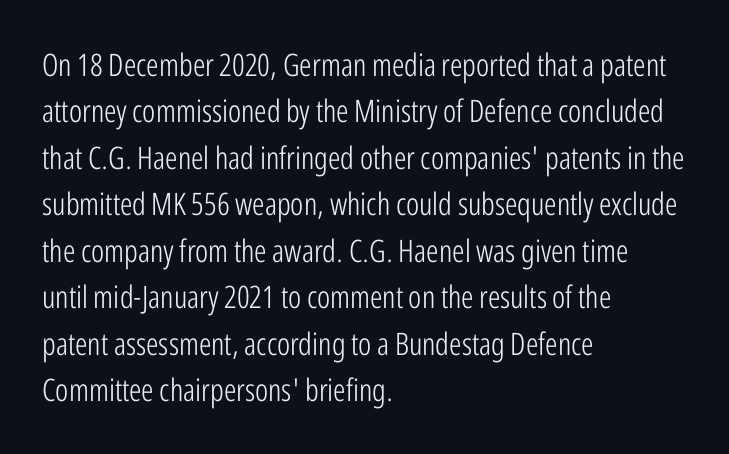
Stems and bowls with no extra thickness — not bold. Is there much room between lines? A standard amount, neither cramped nor airy. Ascenders rise straight up at ninety degrees. Nobody drew a line under any word here. Is this a fixed-width face? No — the glyphs have proportional, varying widths. Line starts are locked; line ends wander.
